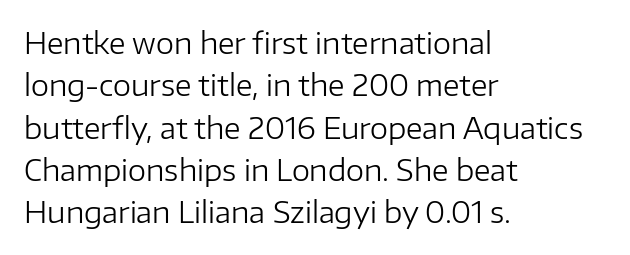
{"serif": "no", "italic": "no", "bold": "no", "weight": "regular", "width": "normal", "stroke_contrast": "low", "x_height": "medium", "monospaced": "no", "underline": "no", "align": "left", "line_spacing": "normal", "line_spacing_ratio": 1.46, "letter_spacing": "normal", "letter_spacing_em": 0.0, "glyph_px": 29}
